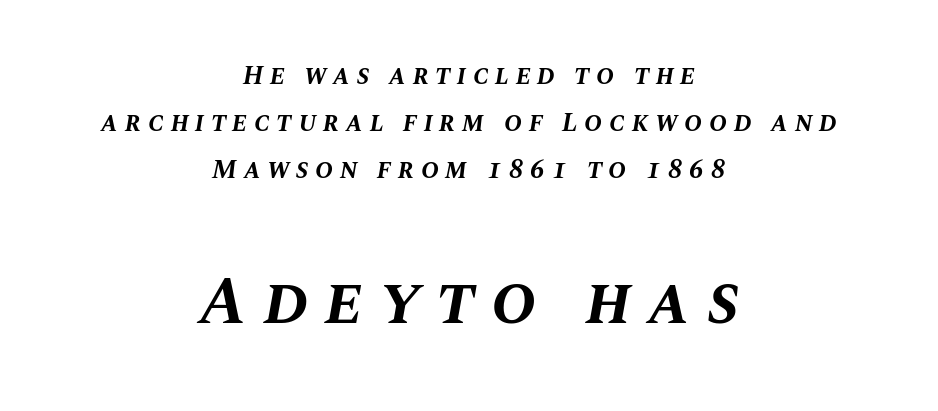
{"italic": "yes", "lean": "right", "slant_degrees": 10, "bold": "yes", "weight": "bold", "width": "normal", "stroke_contrast": "medium", "x_height": "large", "monospaced": "no", "underline": "no", "align": "center", "line_spacing_ratio": 1.74, "letter_spacing": "wide", "letter_spacing_em": 0.24, "larger_block": "second", "size_ratio": 2.52, "glyph_px": 68}
